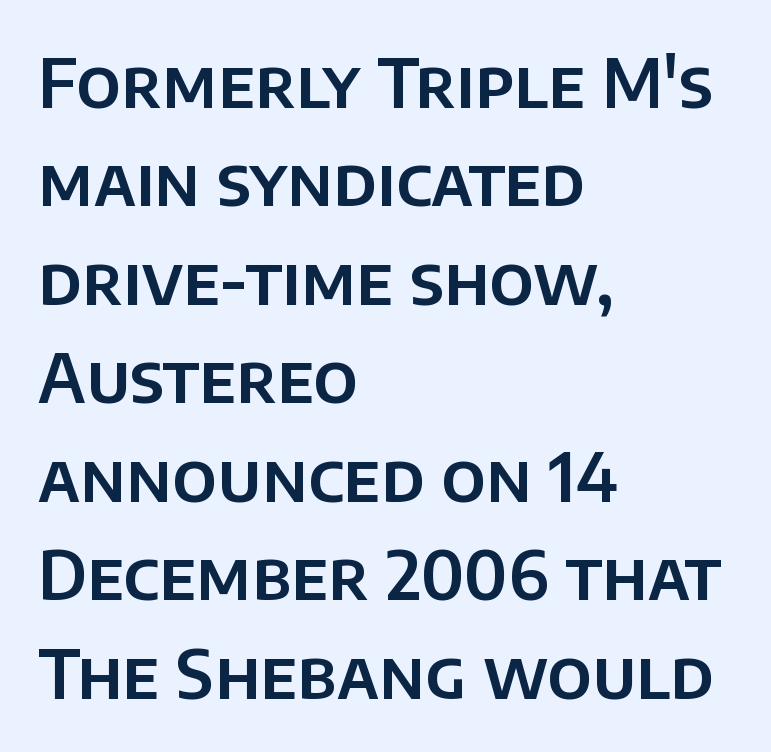
Q: Is the text italic (slanted)? A: No, it is upright.
Q: Is the typeface a serif or a sans-serif typeface? A: Sans-serif.
Q: Is the text underlined? A: No.
Q: How is the paragraph aligned? A: Left-aligned.
Q: Is the spacing between letters normal or unusually wide? A: Normal.
Q: Is the spacing between lines tight, normal or loose? A: Normal.
Q: Width (condensed, normal, or wide)? A: Normal.
Q: Stroke contrast? A: Low.
Q: x-height? A: Large.
Q: Monospaced? A: No.
